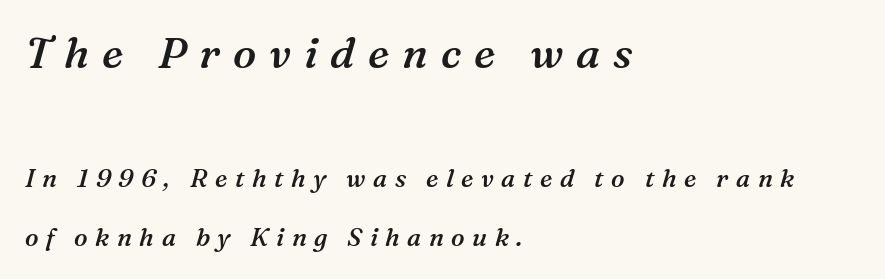
Q: Is the text bold? A: Semi-bold.
Q: Is the text italic (slanted)? A: Yes, it leans right by about 16 degrees.
Q: Is the typeface a serif or a sans-serif typeface? A: Serif.
Q: Is the text underlined? A: No.
Q: How is the paragraph aligned? A: Left-aligned.
Q: Is the spacing between letters normal or unusually wide? A: Unusually wide.
Q: Is the spacing between lines tight, normal or loose? A: Loose.
Q: Which block of text is set in a larger size, the first (top) or the second (bottom)? A: The first (top) one.
Q: Width (condensed, normal, or wide)? A: Normal.
Q: Stroke contrast? A: Medium.
Q: x-height? A: Medium.
Q: Monospaced? A: No.
